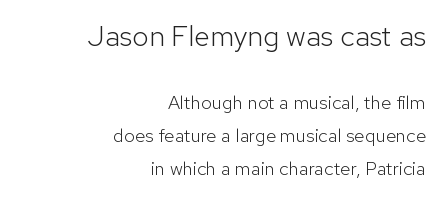
{"serif": "no", "italic": "no", "bold": "no", "weight": "light", "width": "normal", "stroke_contrast": "low", "x_height": "medium", "monospaced": "no", "underline": "no", "align": "right", "line_spacing_ratio": 1.73, "letter_spacing": "normal", "letter_spacing_em": 0.0, "larger_block": "first", "size_ratio": 1.53, "glyph_px": 29}
